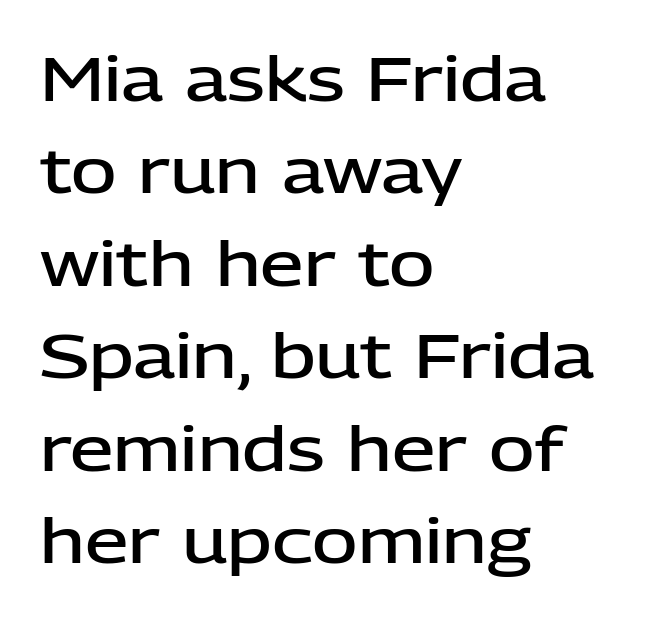
Q: Is the text bold? A: Semi-bold.
Q: Is the text italic (slanted)? A: No, it is upright.
Q: Is the typeface a serif or a sans-serif typeface? A: Sans-serif.
Q: Is the text underlined? A: No.
Q: How is the paragraph aligned? A: Left-aligned.
Q: Is the spacing between letters normal or unusually wide? A: Normal.
Q: Is the spacing between lines tight, normal or loose? A: Normal.
Q: Width (condensed, normal, or wide)? A: Normal.
Q: Stroke contrast? A: Low.
Q: x-height? A: Medium.
Q: Monospaced? A: No.
